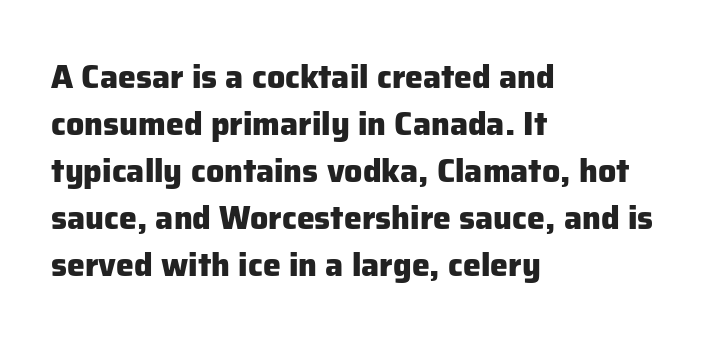
The image shows 32 px heavy sans-serif type, upright; set left-aligned, normal line spacing (1.47x), normal letter spacing, not underlined; low stroke contrast and a medium x-height.
